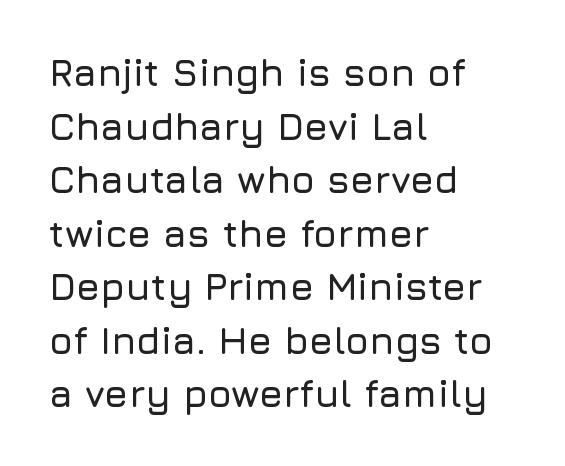
The image shows 38 px sans-serif type, upright; set left-aligned, normal line spacing (1.41x), normal letter spacing, not underlined; low stroke contrast and a medium x-height.
